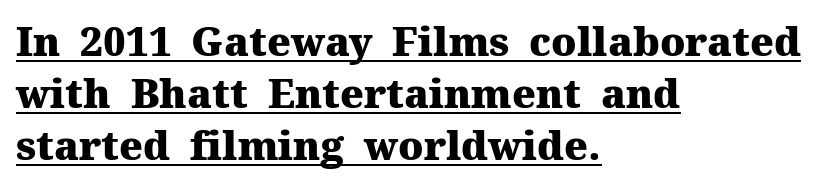
The image shows 40 px heavy serif type, upright; set left-aligned, normal line spacing (1.3x), normal letter spacing, underlined; medium stroke contrast and a medium x-height.
